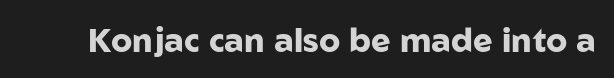
Q: Is the text bold? A: Yes.
Q: Is the text italic (slanted)? A: No, it is upright.
Q: Is the typeface a serif or a sans-serif typeface? A: Sans-serif.
Q: Is the text underlined? A: No.
Q: Is the spacing between letters normal or unusually wide? A: Normal.
Q: Width (condensed, normal, or wide)? A: Normal.
Q: Stroke contrast? A: Low.
Q: x-height? A: Medium.
Q: Monospaced? A: No.
